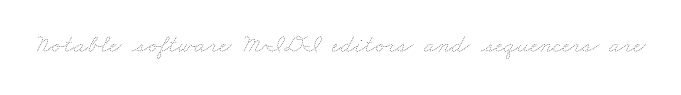
Vertical stems look standard width or narrower in stroke. Unmarked baselines from the first word to the last. There is no visible air inserted between adjacent glyphs.
